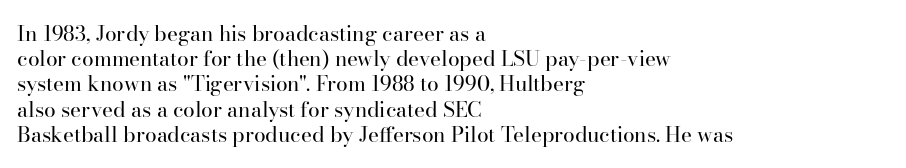
The letterforms sit shoulder to shoulder at normal distance. Typeset ragged right — the left edge is the straight one. The lettering holds an erect, upright posture throughout. Vertical stems look standard width or narrower in stroke. Beneath every word, the page is bare.
